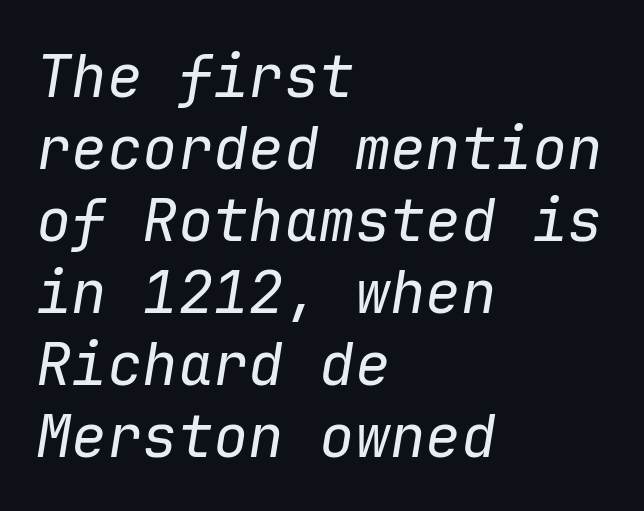
Q: Is the text bold? A: No.
Q: Is the text italic (slanted)? A: Yes, it leans right by about 9 degrees.
Q: Is the text underlined? A: No.
Q: How is the paragraph aligned? A: Left-aligned.
Q: Is the spacing between letters normal or unusually wide? A: Normal.
Q: Width (condensed, normal, or wide)? A: Normal.
Q: Stroke contrast? A: Low.
Q: x-height? A: Medium.
Q: Monospaced? A: Yes.
